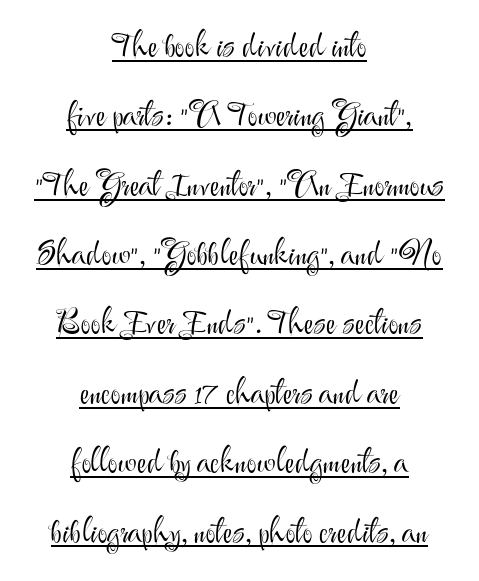
The image shows 34 px light sans-serif type; set centered, loose line spacing (2.04x), normal letter spacing, underlined; medium stroke contrast and a small x-height.
